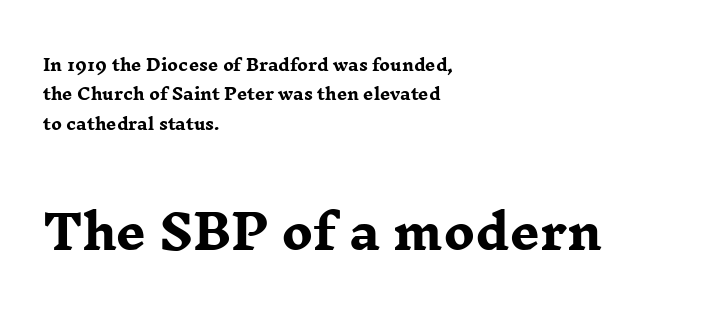
{"serif": "yes", "italic": "no", "bold": "yes", "weight": "heavy", "width": "wide", "stroke_contrast": "low", "x_height": "medium", "monospaced": "no", "underline": "no", "align": "left", "line_spacing_ratio": 1.84, "letter_spacing": "normal", "letter_spacing_em": 0.0, "larger_block": "second", "size_ratio": 2.94, "glyph_px": 47}
